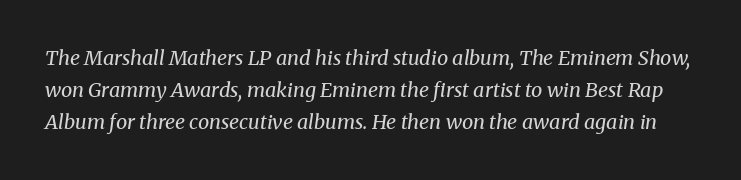
The whole block is typeset with a tilt. Compared with typical paragraphs, the rows here are spaced about the same. Stems and bowls with no extra thickness — not bold. Compared with typical body copy, the letter spacing here is the same. Has an underline been added? It has not.
